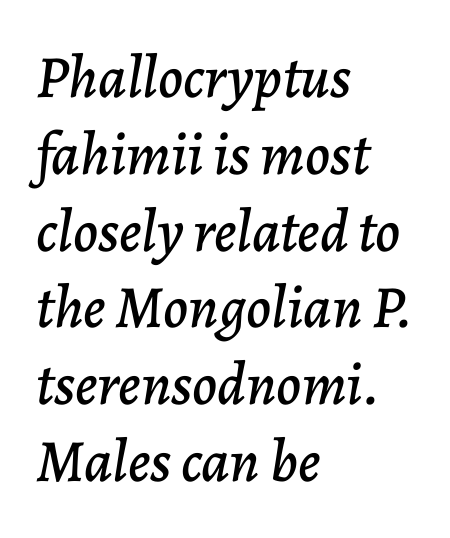
{"italic": "yes", "lean": "right", "slant_degrees": 7, "width": "normal", "stroke_contrast": "low", "x_height": "medium", "monospaced": "no", "underline": "no", "align": "left", "line_spacing": "normal", "line_spacing_ratio": 1.28, "letter_spacing": "normal", "letter_spacing_em": 0.0, "glyph_px": 60}
